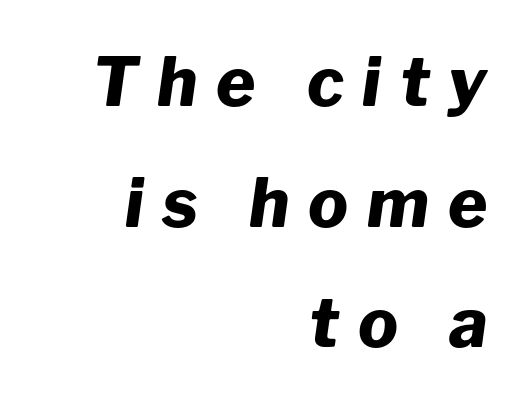
Q: Is the text bold? A: Yes.
Q: Is the text italic (slanted)? A: Yes, it leans right by about 8 degrees.
Q: Is the text underlined? A: No.
Q: How is the paragraph aligned? A: Right-aligned.
Q: Is the spacing between letters normal or unusually wide? A: Unusually wide.
Q: Width (condensed, normal, or wide)? A: Normal.
Q: Stroke contrast? A: Low.
Q: x-height? A: Medium.
Q: Monospaced? A: No.
